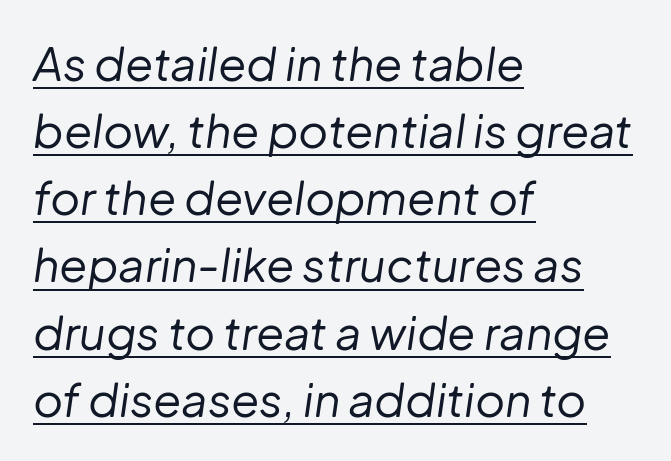
{"italic": "yes", "lean": "right", "slant_degrees": 8, "bold": "no", "weight": "regular", "width": "normal", "stroke_contrast": "low", "x_height": "medium", "monospaced": "no", "underline": "yes", "align": "left", "line_spacing": "normal", "line_spacing_ratio": 1.46, "letter_spacing": "normal", "letter_spacing_em": 0.0, "glyph_px": 46}
